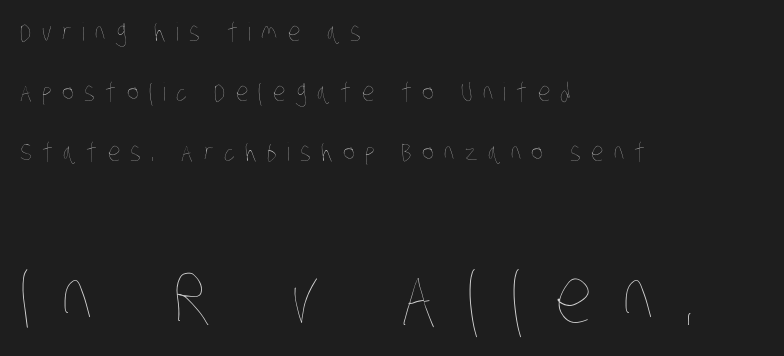
{"bold": "no", "weight": "thin", "width": "condensed", "stroke_contrast": "low", "x_height": "large", "monospaced": "no", "underline": "no", "align": "left", "line_spacing": "loose", "line_spacing_ratio": 2.41, "letter_spacing": "wide", "letter_spacing_em": 0.41, "larger_block": "second", "size_ratio": 3.0, "glyph_px": 75}
